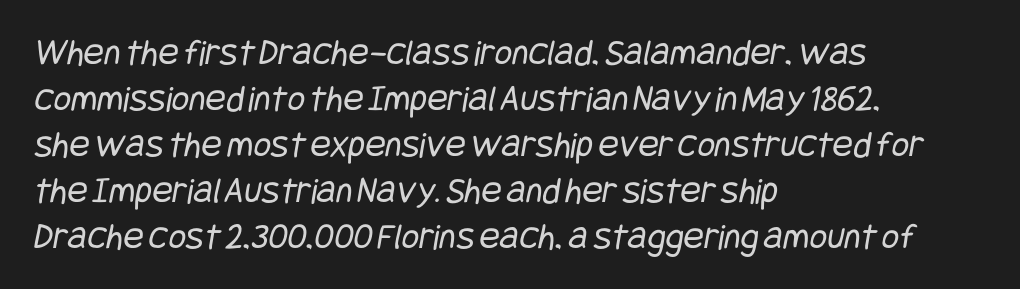
The image shows 38 px regular-weight, condensed sans-serif type; set left-aligned, line spacing 1.21x, normal letter spacing, not underlined; low stroke contrast and a large x-height.
